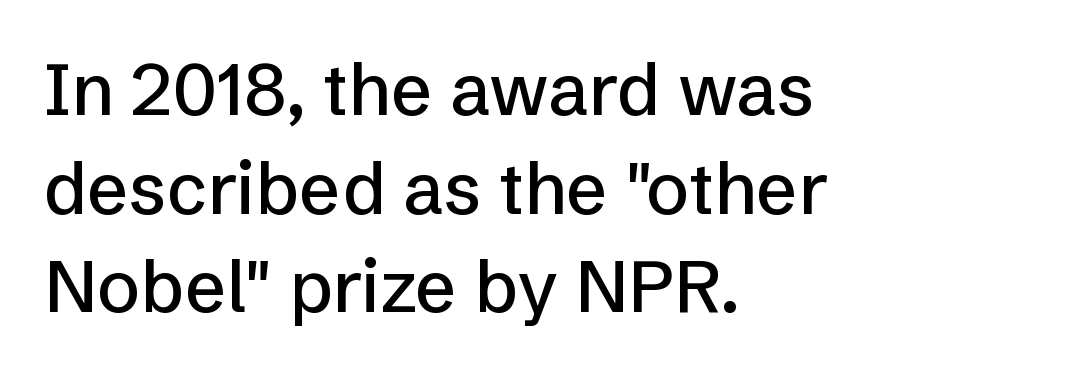
{"serif": "no", "italic": "no", "width": "normal", "stroke_contrast": "low", "x_height": "medium", "monospaced": "no", "underline": "no", "align": "left", "line_spacing": "normal", "line_spacing_ratio": 1.37, "letter_spacing": "normal", "letter_spacing_em": 0.0, "glyph_px": 72}
